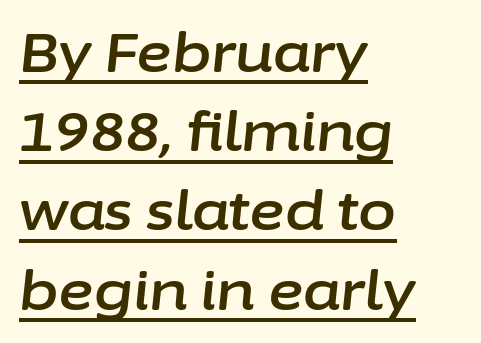
Q: Is the text italic (slanted)? A: Yes, it leans right by about 6 degrees.
Q: Is the text underlined? A: Yes.
Q: How is the paragraph aligned? A: Left-aligned.
Q: Is the spacing between letters normal or unusually wide? A: Normal.
Q: Is the spacing between lines tight, normal or loose? A: Normal.
Q: Width (condensed, normal, or wide)? A: Normal.
Q: Stroke contrast? A: Low.
Q: x-height? A: Medium.
Q: Monospaced? A: No.
